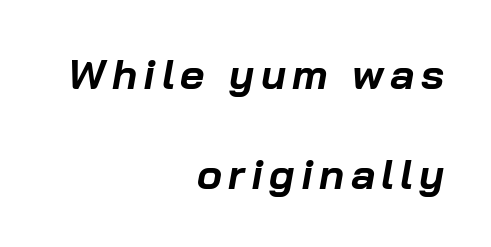
Descender tails drop into unmarked territory. The setting favours the right margin, as signatures and pull-quotes sometimes do. The face used here is proportionally spaced, like ordinary book or web type. The face used here has the dense, thick strokes of a bold. This sample trades compactness for vertical openness between lines.
